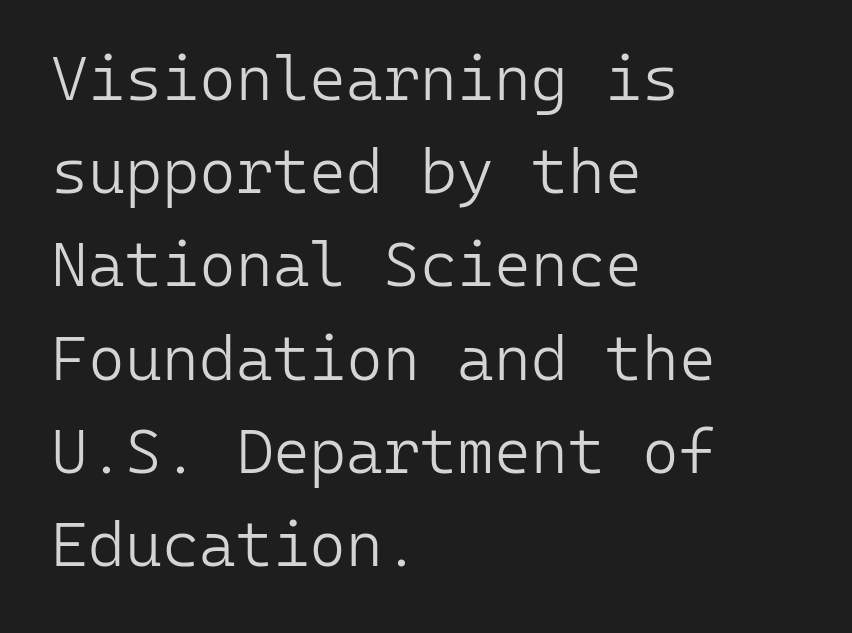
{"serif": "no", "italic": "no", "bold": "no", "weight": "light", "width": "normal", "stroke_contrast": "low", "x_height": "medium", "monospaced": "yes", "underline": "no", "align": "left", "line_spacing": "normal", "line_spacing_ratio": 1.48, "letter_spacing": "normal", "letter_spacing_em": 0.0, "glyph_px": 63}
